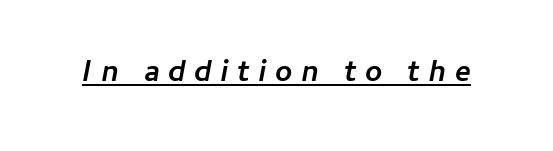
Q: Is the text bold? A: Yes.
Q: Is the text italic (slanted)? A: Yes, it leans right by about 11 degrees.
Q: Is the text underlined? A: Yes.
Q: Is the spacing between letters normal or unusually wide? A: Unusually wide.
Q: Width (condensed, normal, or wide)? A: Normal.
Q: Stroke contrast? A: Low.
Q: x-height? A: Medium.
Q: Monospaced? A: No.
